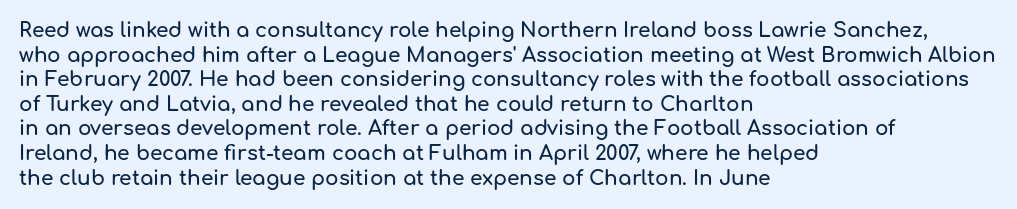
Q: Is the text italic (slanted)? A: No, it is upright.
Q: Is the text underlined? A: No.
Q: How is the paragraph aligned? A: Left-aligned.
Q: Is the spacing between letters normal or unusually wide? A: Normal.
